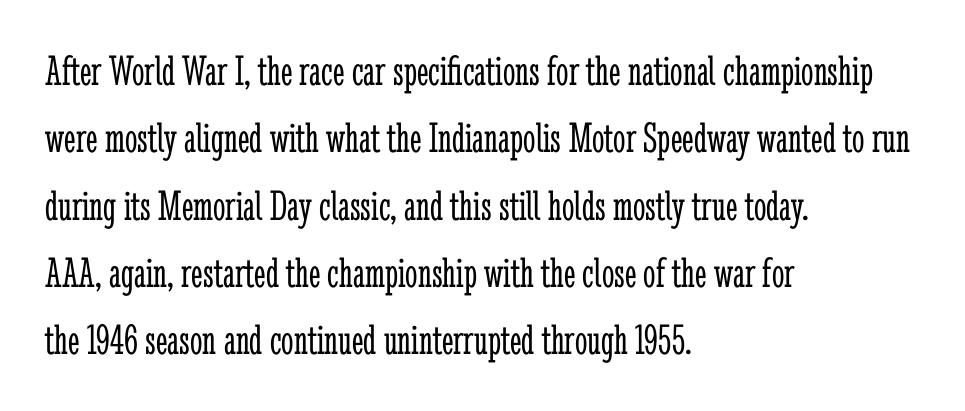
Q: Is the text bold? A: No.
Q: Is the text italic (slanted)? A: No, it is upright.
Q: Is the typeface a serif or a sans-serif typeface? A: Serif.
Q: Is the text underlined? A: No.
Q: How is the paragraph aligned? A: Left-aligned.
Q: Is the spacing between letters normal or unusually wide? A: Normal.
Q: Is the spacing between lines tight, normal or loose? A: Normal.
Q: Width (condensed, normal, or wide)? A: Condensed.
Q: Stroke contrast? A: Low.
Q: x-height? A: Medium.
Q: Monospaced? A: No.
